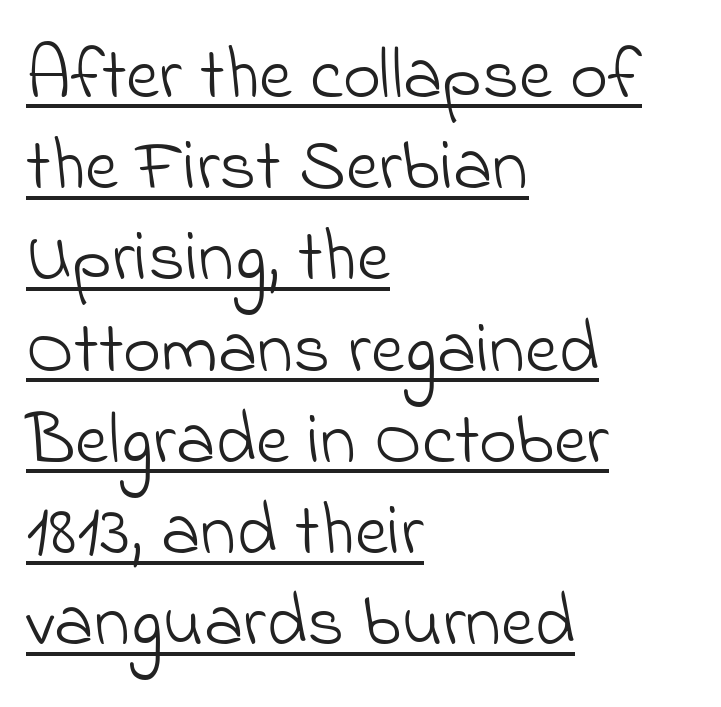
{"serif": "no", "bold": "no", "weight": "light", "width": "normal", "stroke_contrast": "low", "x_height": "small", "monospaced": "no", "underline": "yes", "align": "left", "line_spacing": "normal", "line_spacing_ratio": 1.25, "letter_spacing": "normal", "letter_spacing_em": 0.0, "glyph_px": 73}
